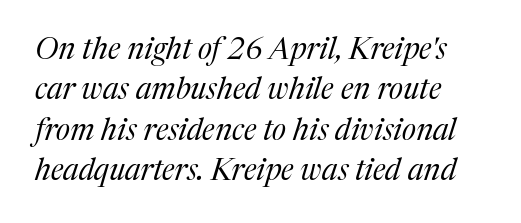
Q: Is the text bold? A: No.
Q: Is the text italic (slanted)? A: Yes, it leans right by about 17 degrees.
Q: Is the typeface a serif or a sans-serif typeface? A: Serif.
Q: Is the text underlined? A: No.
Q: How is the paragraph aligned? A: Left-aligned.
Q: Is the spacing between letters normal or unusually wide? A: Normal.
Q: Is the spacing between lines tight, normal or loose? A: Normal.
Q: Width (condensed, normal, or wide)? A: Normal.
Q: Stroke contrast? A: Medium.
Q: x-height? A: Medium.
Q: Monospaced? A: No.
